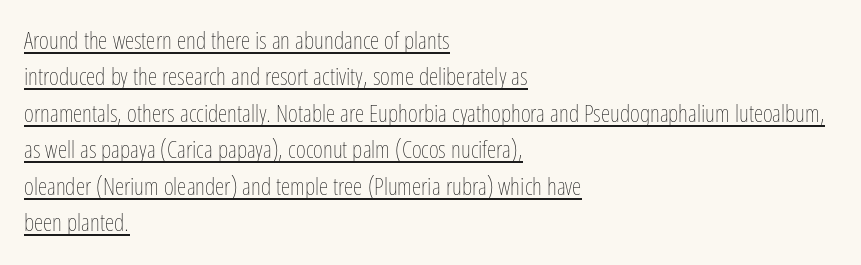
Is the stroke heavy? The answer is a plain regular-or-lighter. If you drew a line through each stem, it would be perfectly vertical. Vertical spacing — default. A classic flush-left, rag-right setting is used for this passage.
